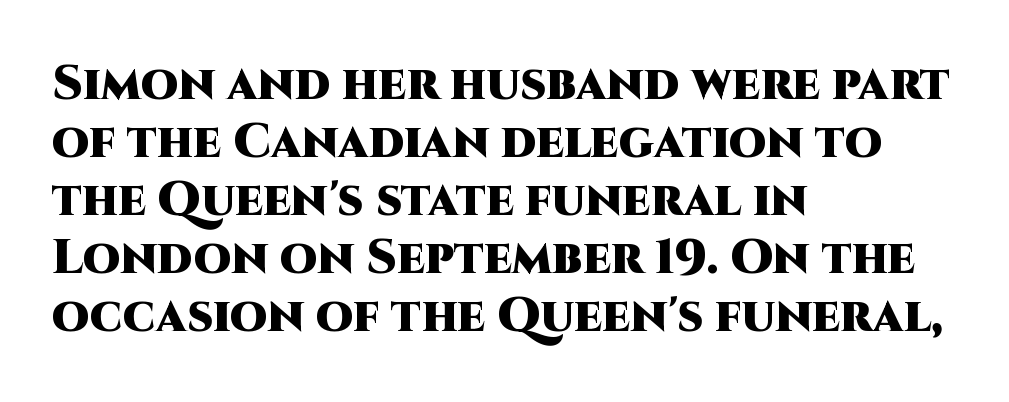
{"serif": "no", "italic": "no", "bold": "yes", "weight": "heavy", "width": "normal", "stroke_contrast": "high", "x_height": "large", "monospaced": "no", "underline": "no", "align": "left", "line_spacing_ratio": 1.21, "letter_spacing": "normal", "letter_spacing_em": 0.0, "glyph_px": 48}
